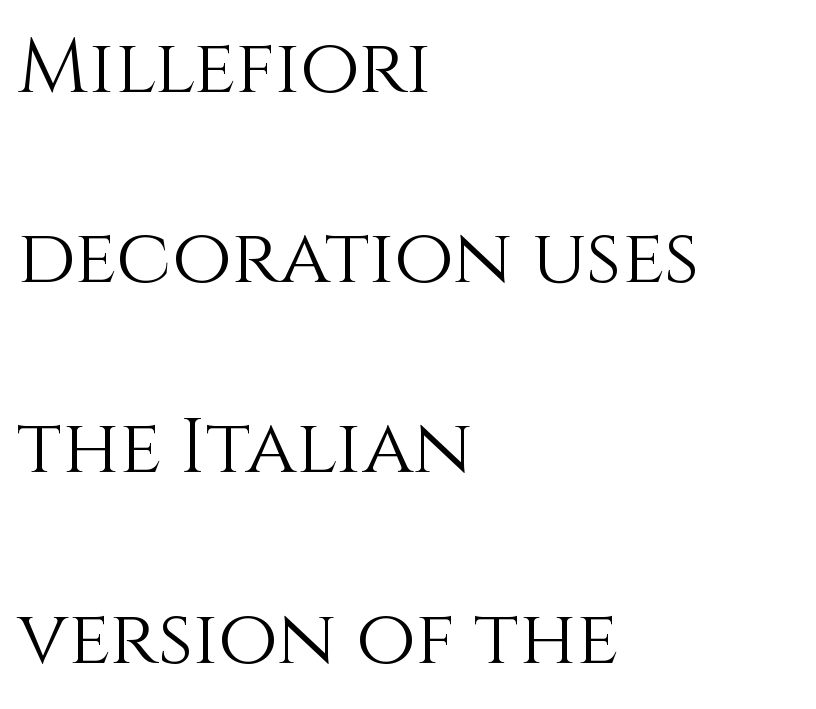
Q: Is the text bold? A: No.
Q: Is the text italic (slanted)? A: No, it is upright.
Q: Is the text underlined? A: No.
Q: How is the paragraph aligned? A: Left-aligned.
Q: Is the spacing between letters normal or unusually wide? A: Normal.
Q: Is the spacing between lines tight, normal or loose? A: Loose.
Q: Width (condensed, normal, or wide)? A: Normal.
Q: x-height? A: Large.
Q: Monospaced? A: No.
